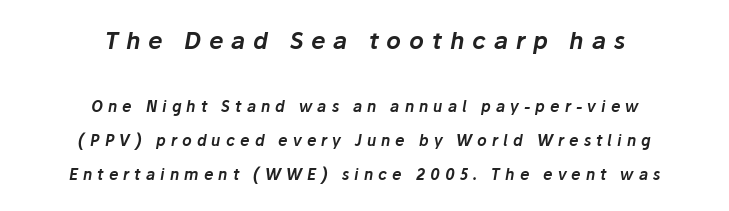
The whitespace from short lines is split evenly between both sides. Each new line begins a long way beneath the previous one. Caption: upper text group enlarged, lower text group reduced. Every character sits at an angle, as italics do.
